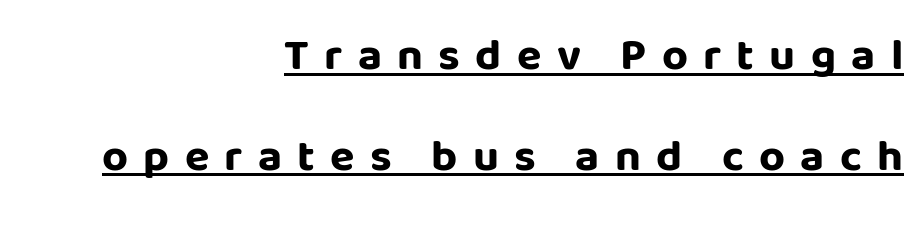
Heavy, bold letterforms. What kind of face is this? One without serifs — a sans. Proportional: the letters do not fall into vertical columns. A baseline rule has been typeset under these characters. The type sits square on the baseline with zero lean. Letter spacing: wide.
